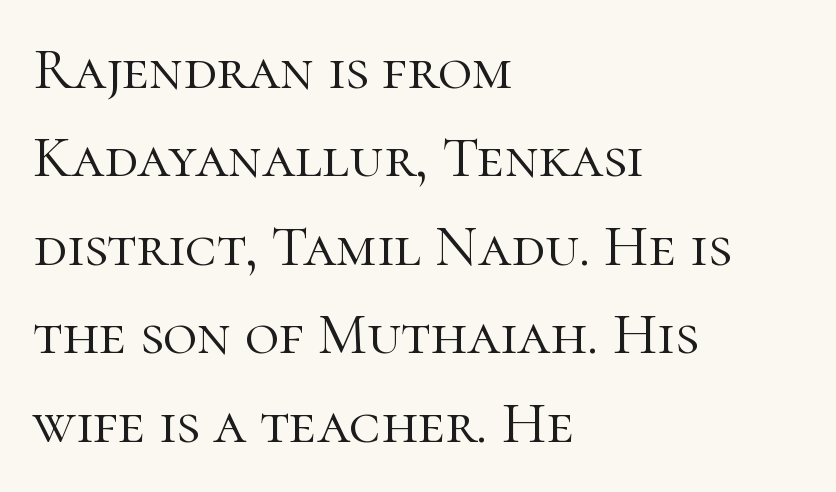
The image shows 59 px light serif type, upright; set left-aligned, normal line spacing (1.5x), normal letter spacing, not underlined; high stroke contrast and a medium x-height.
